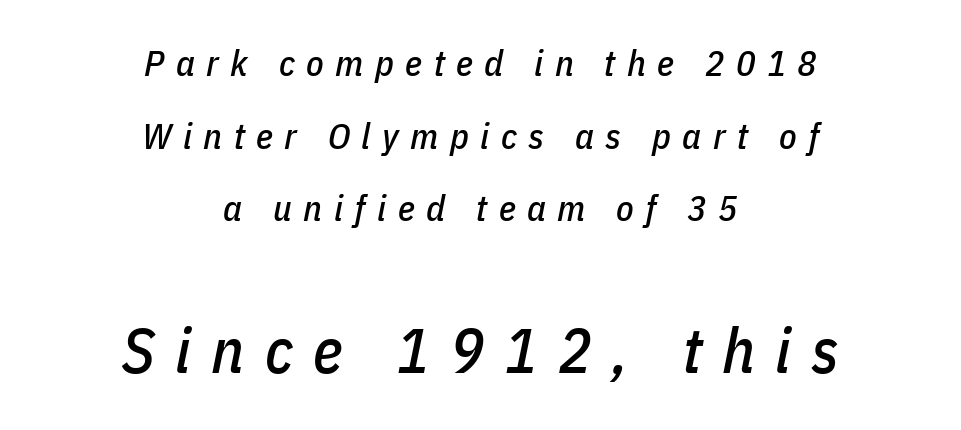
Which chunk is bigger? The second one — the bottom block dwarfs the top. Where is the straight margin? There isn't one; the lines are centered. Italic? Definitely — the glyphs are oblique. This sample has the flowing, uneven cadence of proportional lettering.
